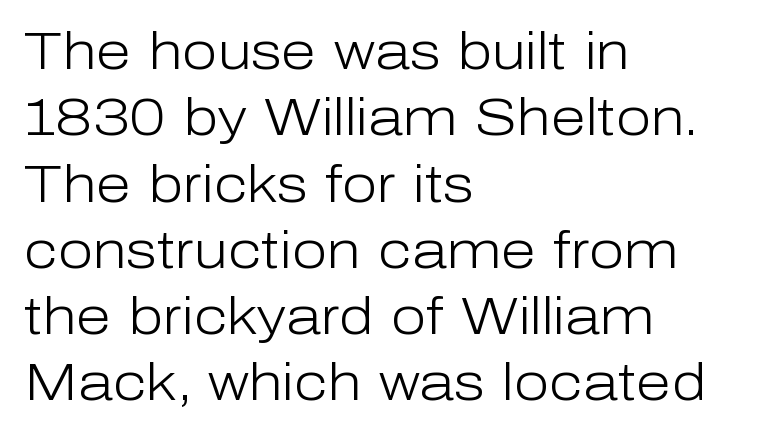
Q: Is the text bold? A: No.
Q: Is the text italic (slanted)? A: No, it is upright.
Q: Is the typeface a serif or a sans-serif typeface? A: Sans-serif.
Q: Is the text underlined? A: No.
Q: How is the paragraph aligned? A: Left-aligned.
Q: Is the spacing between letters normal or unusually wide? A: Normal.
Q: Is the spacing between lines tight, normal or loose? A: Normal.
Q: Width (condensed, normal, or wide)? A: Normal.
Q: Stroke contrast? A: Low.
Q: x-height? A: Medium.
Q: Monospaced? A: No.
